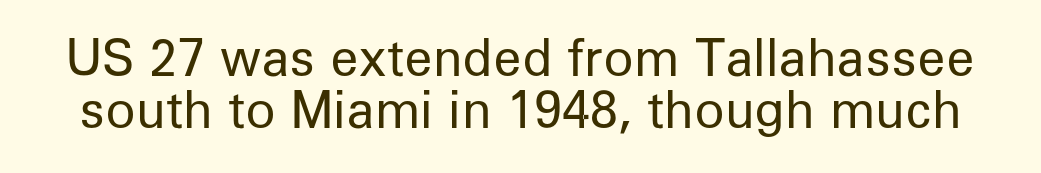
The image shows 50 px regular-weight sans-serif type, upright; set tight line spacing (1.05x), normal letter spacing, not underlined; low stroke contrast and a medium x-height.
